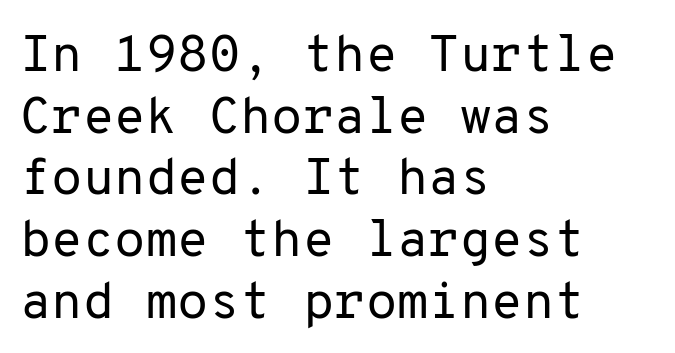
Q: Is the text bold? A: No.
Q: Is the text italic (slanted)? A: No, it is upright.
Q: Is the typeface a serif or a sans-serif typeface? A: Sans-serif.
Q: Is the text underlined? A: No.
Q: How is the paragraph aligned? A: Left-aligned.
Q: Is the spacing between letters normal or unusually wide? A: Normal.
Q: Width (condensed, normal, or wide)? A: Normal.
Q: Stroke contrast? A: Low.
Q: x-height? A: Medium.
Q: Monospaced? A: Yes.
